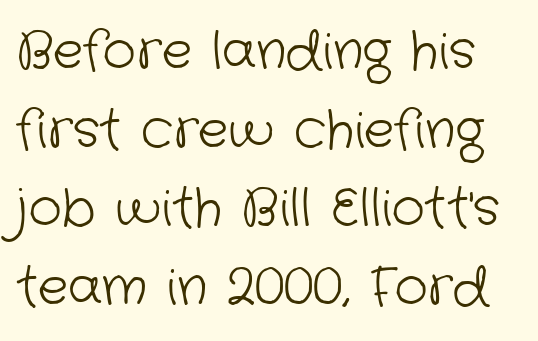
Q: Is the text bold? A: No.
Q: Is the typeface a serif or a sans-serif typeface? A: Sans-serif.
Q: Is the text underlined? A: No.
Q: Is the spacing between letters normal or unusually wide? A: Normal.
Q: Is the spacing between lines tight, normal or loose? A: Normal.
Q: Width (condensed, normal, or wide)? A: Normal.
Q: Stroke contrast? A: Low.
Q: x-height? A: Medium.
Q: Monospaced? A: No.
